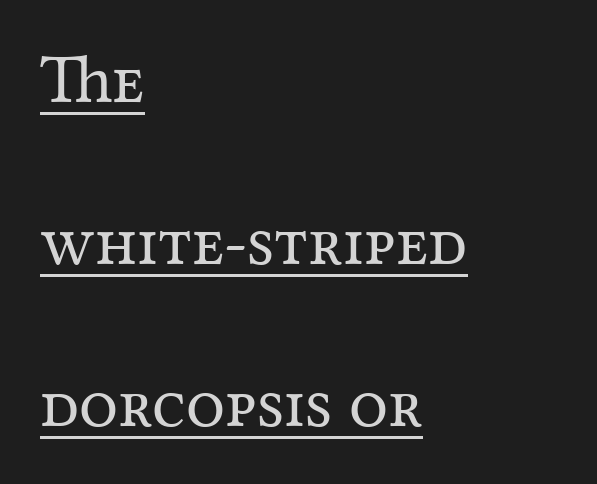
Q: Is the text bold? A: No.
Q: Is the text italic (slanted)? A: No, it is upright.
Q: Is the typeface a serif or a sans-serif typeface? A: Serif.
Q: Is the text underlined? A: Yes.
Q: How is the paragraph aligned? A: Left-aligned.
Q: Is the spacing between letters normal or unusually wide? A: Normal.
Q: Is the spacing between lines tight, normal or loose? A: Loose.
Q: Width (condensed, normal, or wide)? A: Normal.
Q: Stroke contrast? A: Medium.
Q: x-height? A: Medium.
Q: Monospaced? A: No.
